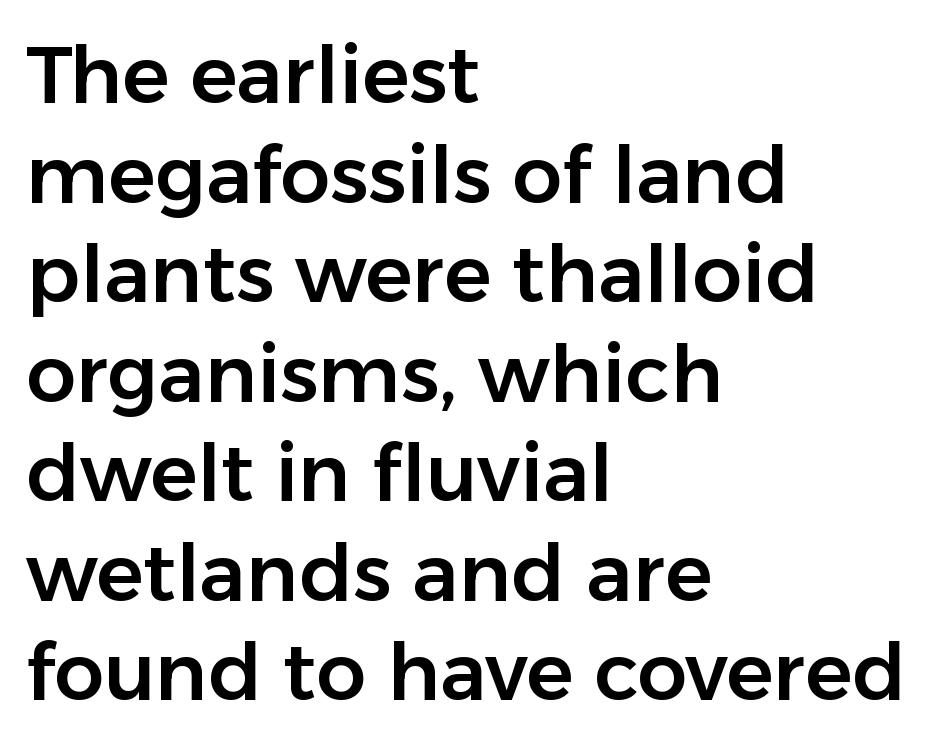
The image shows 79 px sans-serif type, upright; set left-aligned, normal line spacing (1.26x), normal letter spacing, not underlined; low stroke contrast and a medium x-height.
